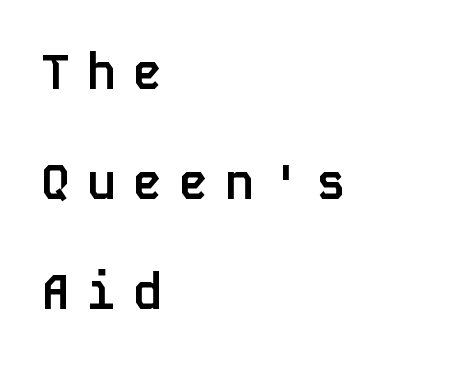
{"serif": "no", "italic": "no", "bold": "yes", "weight": "semibold", "width": "normal", "stroke_contrast": "low", "x_height": "large", "monospaced": "yes", "underline": "no", "align": "left", "line_spacing": "loose", "line_spacing_ratio": 2.29, "letter_spacing": "wide", "letter_spacing_em": 0.36, "glyph_px": 48}
